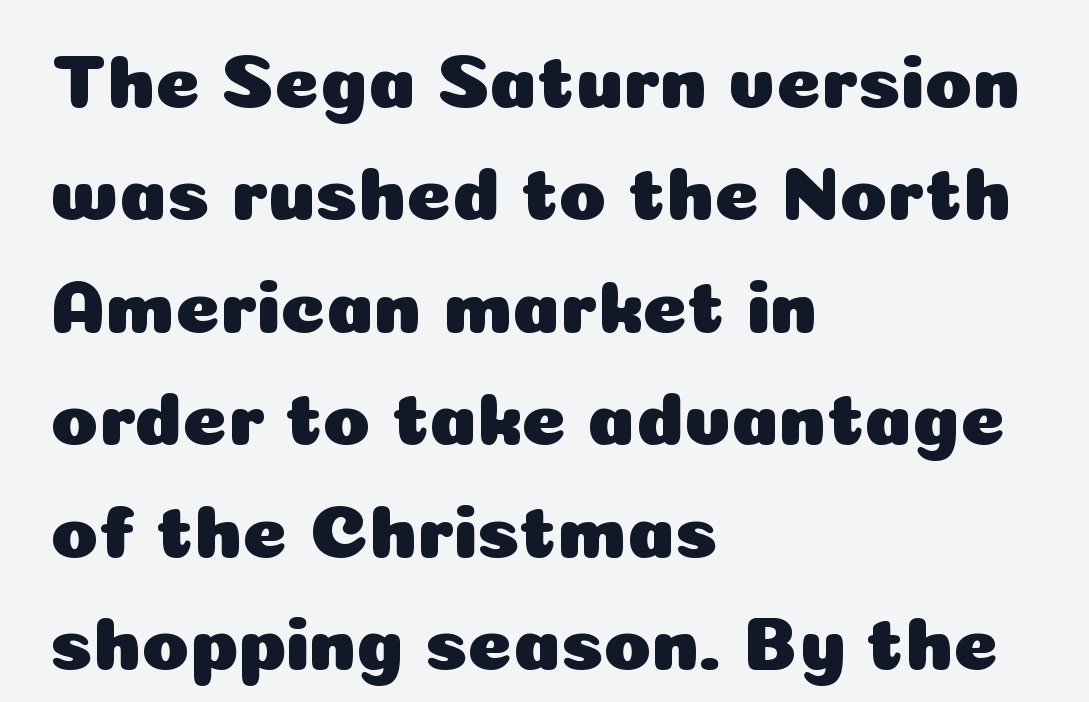
The image shows 77 px sans-serif type, upright; set left-aligned, normal line spacing (1.46x), normal letter spacing, not underlined; low stroke contrast and a medium x-height.
